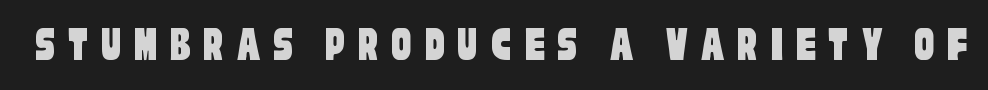
{"serif": "no", "width": "condensed", "stroke_contrast": "low", "x_height": "large", "monospaced": "no", "underline": "no", "letter_spacing": "wide", "letter_spacing_em": 0.24, "glyph_px": 50}
